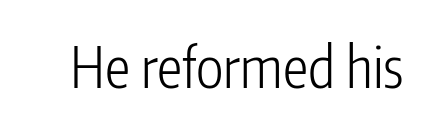
{"serif": "no", "italic": "no", "bold": "no", "weight": "light", "width": "condensed", "stroke_contrast": "low", "x_height": "medium", "monospaced": "no", "underline": "no", "letter_spacing": "normal", "letter_spacing_em": 0.0, "glyph_px": 57}
